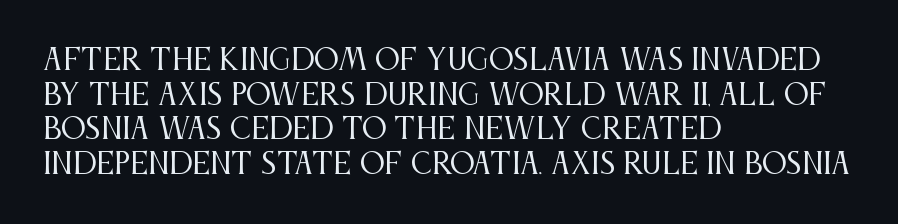
{"serif": "yes", "italic": "no", "bold": "no", "weight": "regular", "width": "condensed", "stroke_contrast": "medium", "x_height": "large", "monospaced": "no", "underline": "no", "align": "left", "line_spacing_ratio": 1.24, "letter_spacing": "normal", "letter_spacing_em": 0.0, "glyph_px": 28}
